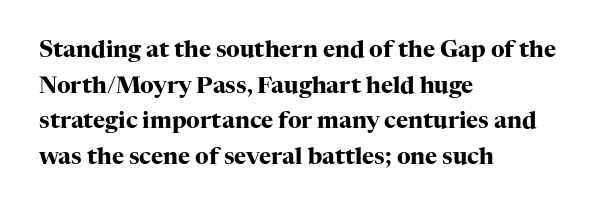
{"italic": "no", "bold": "yes", "underline": "no", "align": "left", "line_spacing": "normal", "line_spacing_ratio": 1.55, "letter_spacing": "normal", "letter_spacing_em": 0.0, "glyph_px": 23}
